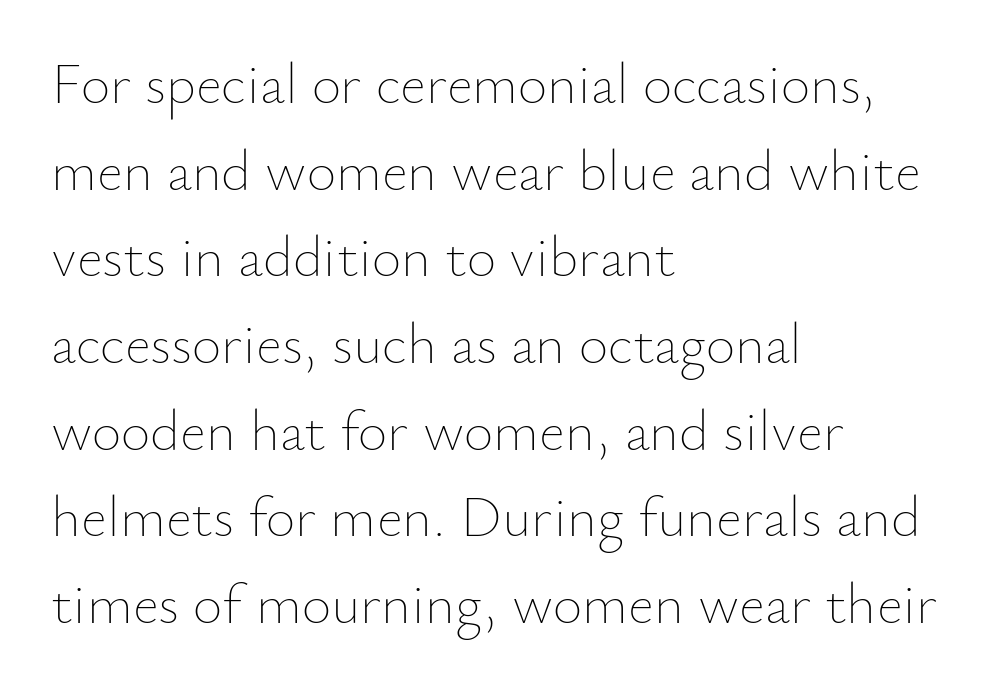
The image shows 57 px thin type, upright; set left-aligned, normal line spacing (1.52x), normal letter spacing, not underlined; low stroke contrast and a small x-height.
